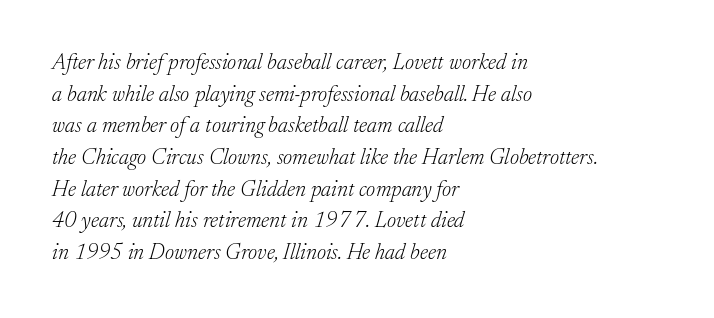
{"italic": "yes", "lean": "right", "slant_degrees": 17, "bold": "no", "underline": "no", "align": "left", "line_spacing": "normal", "line_spacing_ratio": 1.44, "letter_spacing": "normal", "letter_spacing_em": 0.0, "glyph_px": 22}
